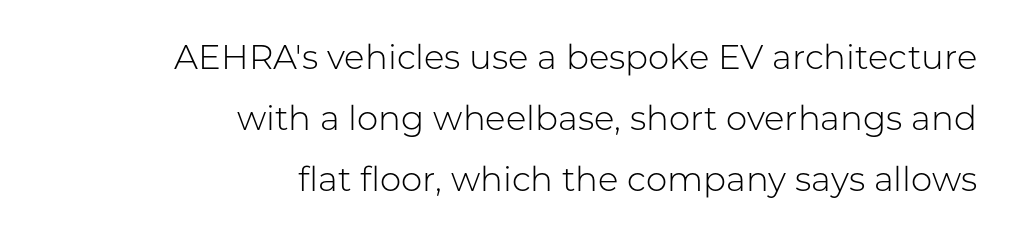
{"serif": "no", "italic": "no", "bold": "no", "weight": "light", "width": "normal", "stroke_contrast": "low", "x_height": "medium", "monospaced": "no", "underline": "no", "align": "right", "line_spacing_ratio": 1.79, "letter_spacing": "normal", "letter_spacing_em": 0.0, "glyph_px": 34}
